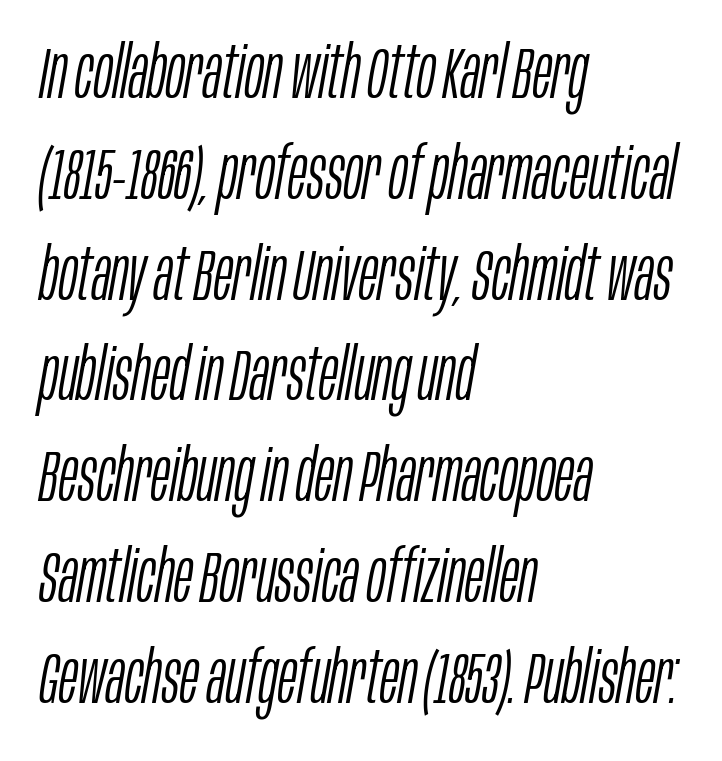
{"italic": "yes", "lean": "right", "slant_degrees": 10, "bold": "no", "weight": "light", "width": "condensed", "stroke_contrast": "low", "x_height": "large", "monospaced": "no", "underline": "no", "align": "left", "line_spacing": "normal", "line_spacing_ratio": 1.4, "letter_spacing": "normal", "letter_spacing_em": 0.0, "glyph_px": 72}
